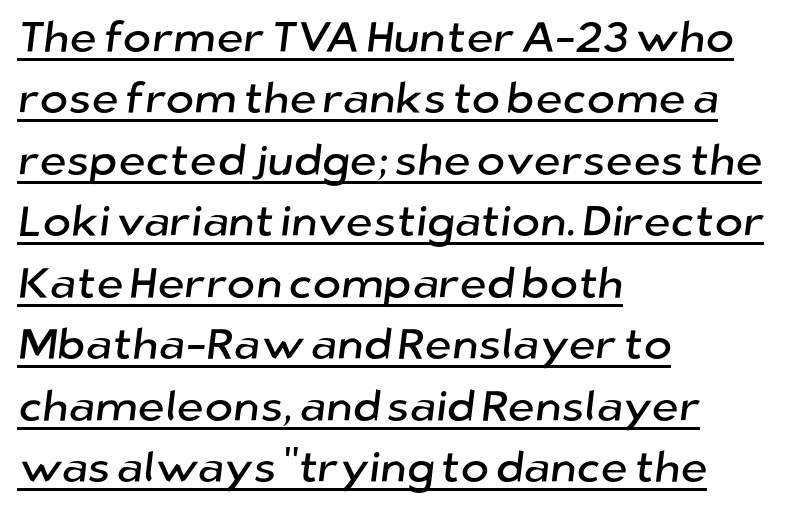
Q: Is the typeface a serif or a sans-serif typeface? A: Sans-serif.
Q: Is the text underlined? A: Yes.
Q: How is the paragraph aligned? A: Left-aligned.
Q: Is the spacing between letters normal or unusually wide? A: Normal.
Q: Is the spacing between lines tight, normal or loose? A: Normal.
Q: Width (condensed, normal, or wide)? A: Normal.
Q: Stroke contrast? A: Low.
Q: x-height? A: Medium.
Q: Monospaced? A: No.
